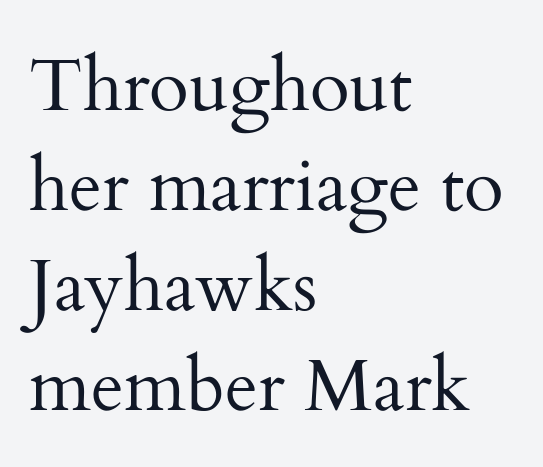
This sample has the flowing, uneven cadence of proportional lettering. No letter is thick-stroked: the sample isn't bold. The space beneath each line is pristine and unruled. The setting favours the left margin, as ordinary paragraphs usually do. The letters stand straight up with perfectly vertical stems.
